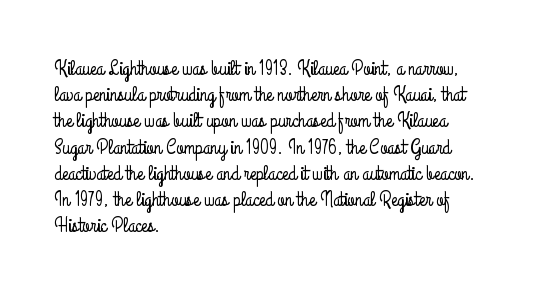
Q: Is the text underlined? A: No.
Q: How is the paragraph aligned? A: Left-aligned.
Q: Is the spacing between letters normal or unusually wide? A: Normal.
Q: Is the spacing between lines tight, normal or loose? A: Normal.
